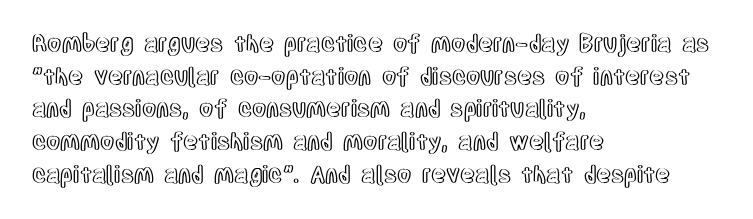
Q: Is the text italic (slanted)? A: No, it is upright.
Q: Is the text underlined? A: No.
Q: How is the paragraph aligned? A: Left-aligned.
Q: Is the spacing between letters normal or unusually wide? A: Normal.
Q: Is the spacing between lines tight, normal or loose? A: Normal.
